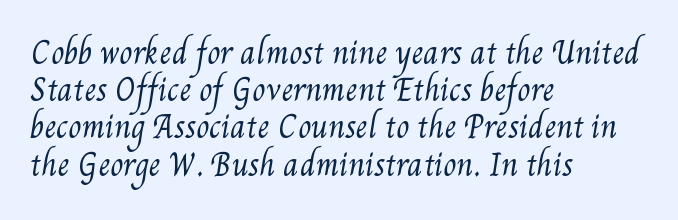
{"bold": "no", "weight": "regular", "width": "condensed", "stroke_contrast": "medium", "x_height": "small", "monospaced": "no", "underline": "no", "align": "left", "line_spacing_ratio": 1.24, "letter_spacing": "normal", "letter_spacing_em": 0.0, "glyph_px": 30}
